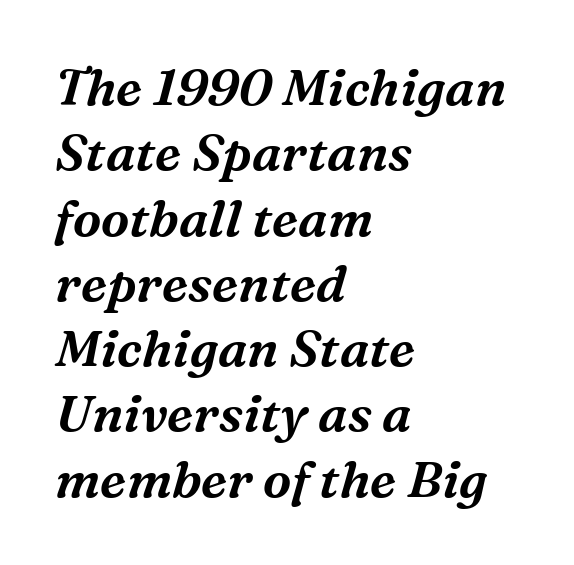
The image shows 51 px serif type, italic (leaning right); set left-aligned, normal line spacing (1.28x), normal letter spacing, not underlined; medium stroke contrast and a medium x-height.
